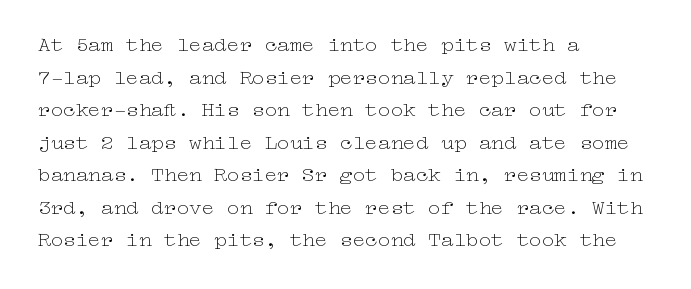
{"italic": "no", "bold": "no", "underline": "no", "align": "left", "line_spacing": "normal", "line_spacing_ratio": 1.55, "letter_spacing": "normal", "letter_spacing_em": 0.0, "glyph_px": 21}
